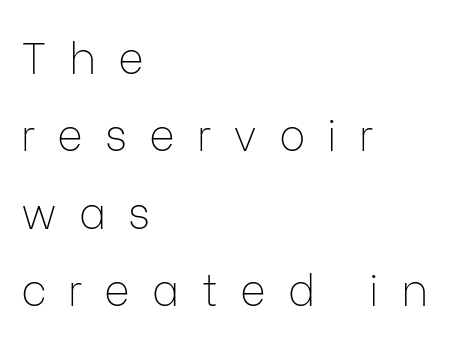
{"serif": "no", "italic": "no", "bold": "no", "weight": "thin", "width": "normal", "stroke_contrast": "low", "x_height": "medium", "monospaced": "no", "underline": "no", "align": "left", "line_spacing_ratio": 1.76, "letter_spacing": "wide", "letter_spacing_em": 0.5, "glyph_px": 44}
